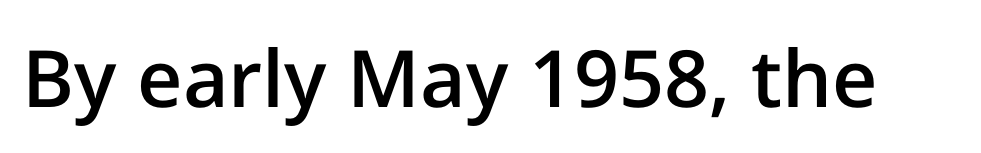
The letters are semibold — heavier than regular but short of a full bold. Posture: upright roman. Proportional: the letters do not fall into vertical columns. Inter-character spacing is left at the font's built-in metrics.
